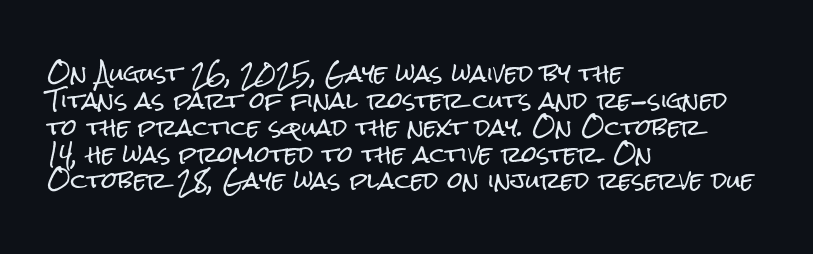
The image shows 22 px text type, upright; set left-aligned, line spacing 1.22x, normal letter spacing, not underlined.
